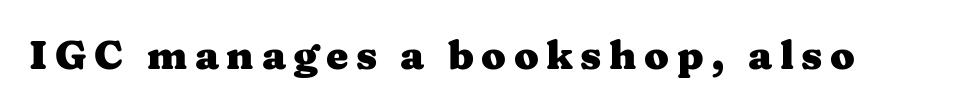
The image shows 40 px heavy, wide serif type, upright; set not underlined; medium stroke contrast and a medium x-height.
